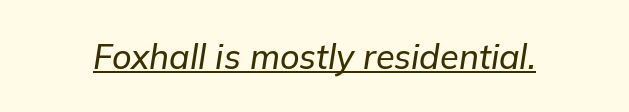
The image shows 34 px text type, italic (leaning right); set normal letter spacing, underlined; low stroke contrast and a medium x-height.
